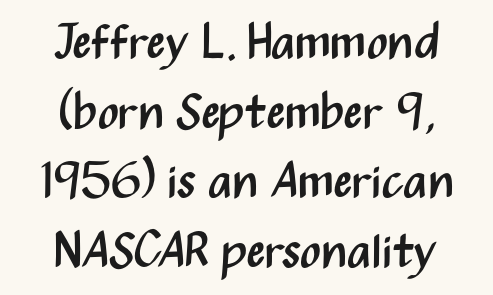
{"serif": "no", "italic": "no", "bold": "no", "weight": "regular", "width": "condensed", "stroke_contrast": "medium", "x_height": "medium", "monospaced": "no", "underline": "no", "align": "center", "line_spacing": "normal", "line_spacing_ratio": 1.42, "letter_spacing": "normal", "letter_spacing_em": 0.0, "glyph_px": 49}
